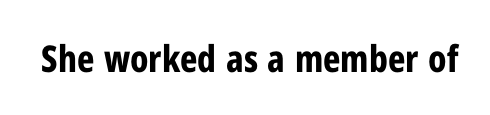
Think of a printed novel: that variable character pitch is what you see here. The passage shown is emphatically bold. The space directly below the letters is spotless. Typographically, this falls in the sans-serif category. This sample uses plain, unmodified letter spacing.
